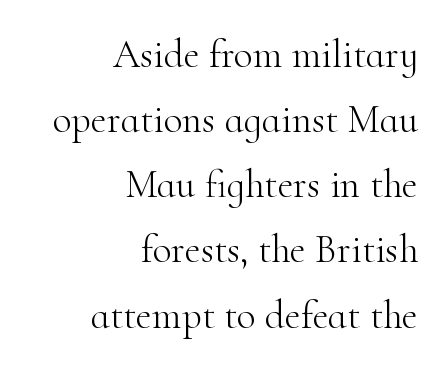
Q: Is the text bold? A: No.
Q: Is the text italic (slanted)? A: No, it is upright.
Q: Is the typeface a serif or a sans-serif typeface? A: Serif.
Q: Is the text underlined? A: No.
Q: How is the paragraph aligned? A: Right-aligned.
Q: Is the spacing between letters normal or unusually wide? A: Normal.
Q: Is the spacing between lines tight, normal or loose? A: Normal.
Q: Width (condensed, normal, or wide)? A: Normal.
Q: Stroke contrast? A: High.
Q: x-height? A: Small.
Q: Monospaced? A: No.
